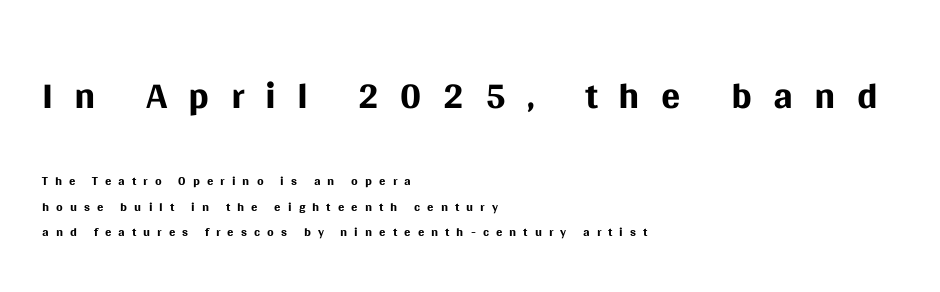
Q: Is the text bold? A: No.
Q: Is the text italic (slanted)? A: No, it is upright.
Q: Is the typeface a serif or a sans-serif typeface? A: Sans-serif.
Q: Is the text underlined? A: No.
Q: How is the paragraph aligned? A: Left-aligned.
Q: Is the spacing between letters normal or unusually wide? A: Unusually wide.
Q: Is the spacing between lines tight, normal or loose? A: Normal.
Q: Which block of text is set in a larger size, the first (top) or the second (bottom)? A: The first (top) one.
Q: Width (condensed, normal, or wide)? A: Normal.
Q: Stroke contrast? A: Medium.
Q: x-height? A: Large.
Q: Monospaced? A: No.
